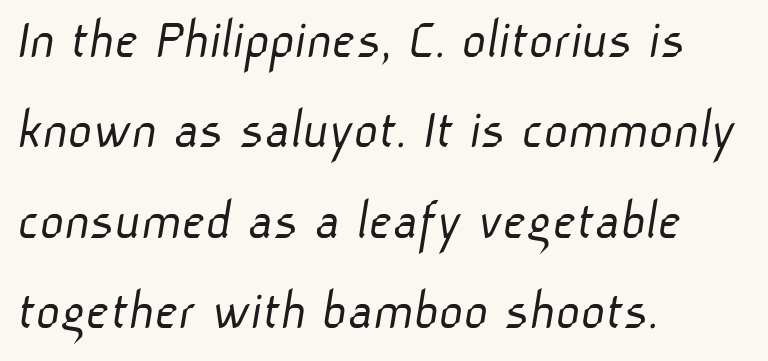
The image shows 59 px light sans-serif type; set left-aligned, normal line spacing (1.53x), normal letter spacing, not underlined; low stroke contrast and a medium x-height.
